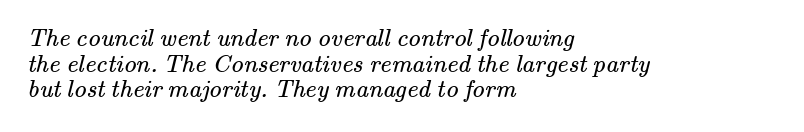
Does the leading feel generous? Not at all — it's pinched. This sample uses plain, unmodified letter spacing. Check the space under the baseline: it is left empty. These lines stack with their left ends in a neat column.
